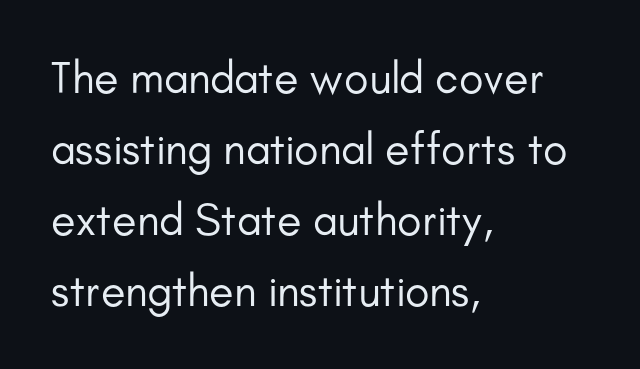
The image shows 45 px regular-weight sans-serif type, upright; set left-aligned, normal line spacing (1.58x), normal letter spacing, not underlined; low stroke contrast and a small x-height.
